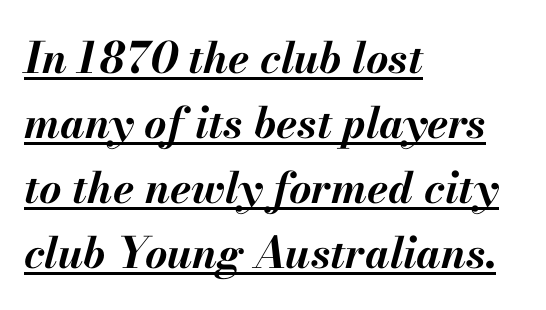
Compared with an ordinary text face, these strokes are far heavier — a full bold. This sample is left-justified, so line endings fall wherever the words run out. Rows of type keep a routine distance in the vertical direction. Is this a fixed-width face? No — the glyphs have proportional, varying widths.
